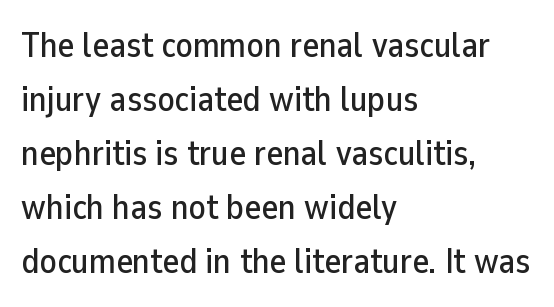
Q: Is the text italic (slanted)? A: No, it is upright.
Q: Is the typeface a serif or a sans-serif typeface? A: Sans-serif.
Q: Is the text underlined? A: No.
Q: How is the paragraph aligned? A: Left-aligned.
Q: Is the spacing between letters normal or unusually wide? A: Normal.
Q: Is the spacing between lines tight, normal or loose? A: Normal.
Q: Width (condensed, normal, or wide)? A: Normal.
Q: Stroke contrast? A: Low.
Q: x-height? A: Medium.
Q: Monospaced? A: No.
